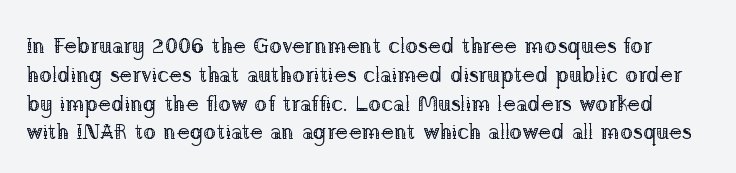
Nobody touched the tracking dial on this one. The face looks like a standard text weight, possibly lighter. Nobody drew a line under any word here. Reading down the column, the eye jumps a familiar distance to each next line. The letters stand upright; this is a roman face.
